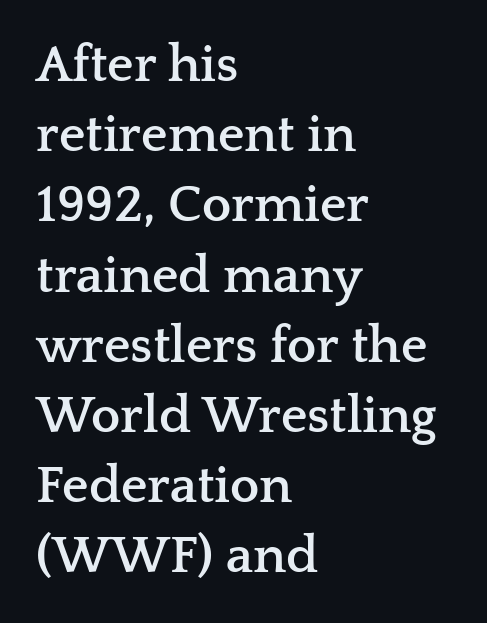
Q: Is the text bold? A: Yes.
Q: Is the text italic (slanted)? A: No, it is upright.
Q: Is the typeface a serif or a sans-serif typeface? A: Serif.
Q: Is the text underlined? A: No.
Q: How is the paragraph aligned? A: Left-aligned.
Q: Is the spacing between letters normal or unusually wide? A: Normal.
Q: Is the spacing between lines tight, normal or loose? A: Normal.
Q: Width (condensed, normal, or wide)? A: Wide.
Q: Stroke contrast? A: Low.
Q: x-height? A: Medium.
Q: Monospaced? A: No.
